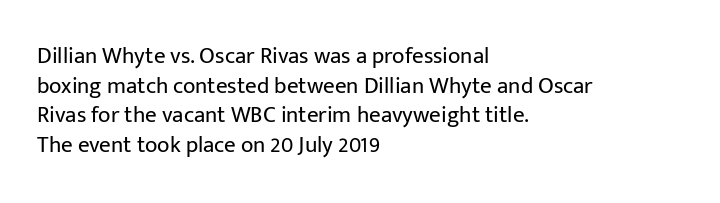
The image shows 23 px text type, upright; set left-aligned, normal line spacing (1.29x), normal letter spacing, not underlined.
